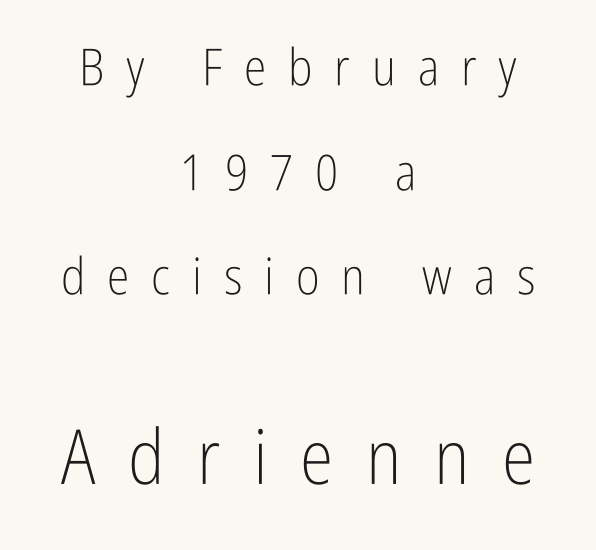
A student would notice the bottom passage is typeset larger than what precedes it. Examine the stroke ends and you'll find no serifs. Here the glyphs are tracked loosely, breaking word shapes into spaced letters. The weight would be labelled regular, book, light, or lighter still.
